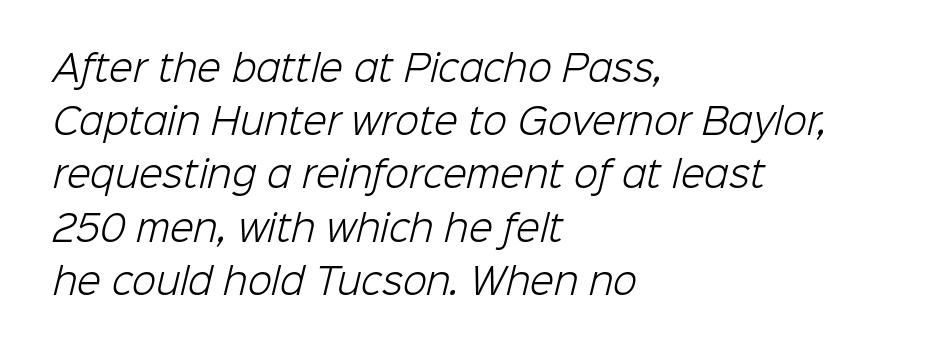
The image shows 35 px light sans-serif type; set left-aligned, normal line spacing (1.52x), normal letter spacing, not underlined; low stroke contrast and a medium x-height.
